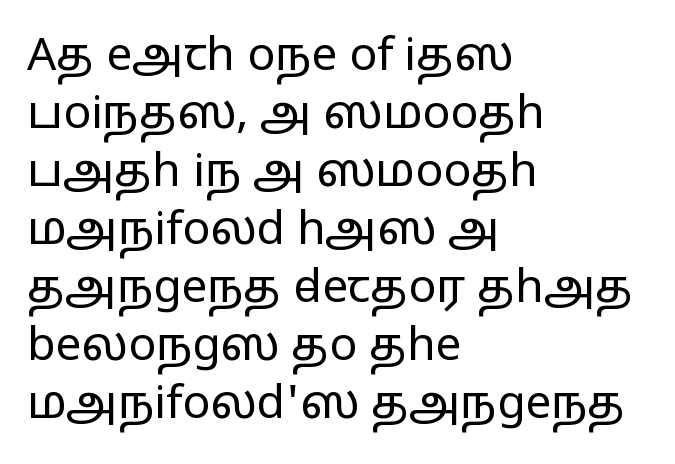
{"serif": "no", "italic": "no", "bold": "no", "weight": "regular", "width": "wide", "stroke_contrast": "low", "x_height": "medium", "monospaced": "no", "underline": "no", "align": "left", "line_spacing": "normal", "line_spacing_ratio": 1.26, "letter_spacing": "normal", "letter_spacing_em": 0.0, "glyph_px": 46}
